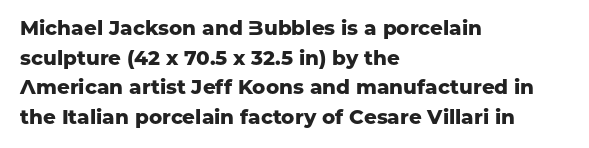
{"italic": "no", "bold": "yes", "underline": "no", "align": "left", "line_spacing": "normal", "line_spacing_ratio": 1.48, "letter_spacing": "normal", "letter_spacing_em": 0.0, "glyph_px": 20}
